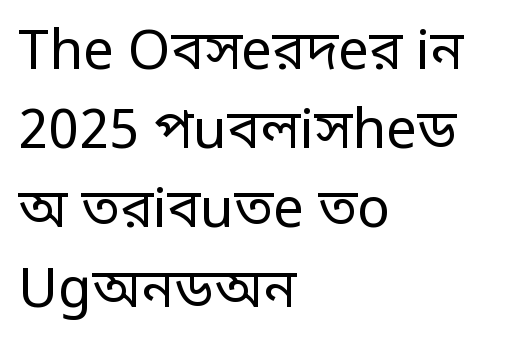
Weight: not bold — regular or lighter. Observe the ordinary spacing: letters are neighbours, not strangers. Line spacing here is normal. Each letter keeps its own natural width here, so spacing adapts to shape.
